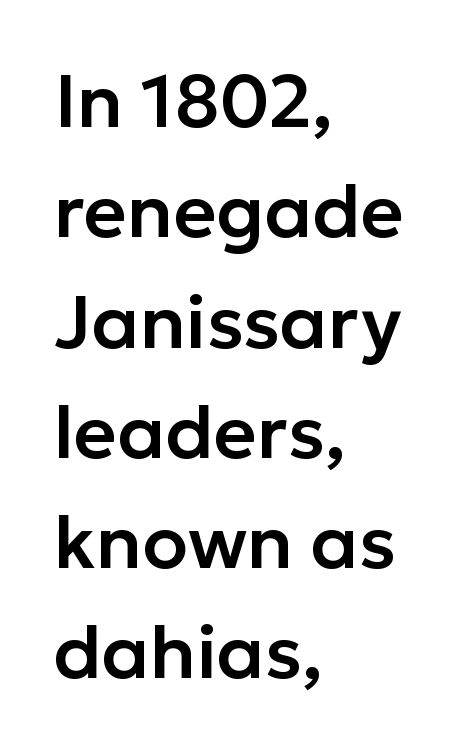
Q: Is the text italic (slanted)? A: No, it is upright.
Q: Is the typeface a serif or a sans-serif typeface? A: Sans-serif.
Q: Is the text underlined? A: No.
Q: How is the paragraph aligned? A: Left-aligned.
Q: Is the spacing between letters normal or unusually wide? A: Normal.
Q: Is the spacing between lines tight, normal or loose? A: Normal.
Q: Width (condensed, normal, or wide)? A: Normal.
Q: Stroke contrast? A: Low.
Q: x-height? A: Medium.
Q: Monospaced? A: No.
